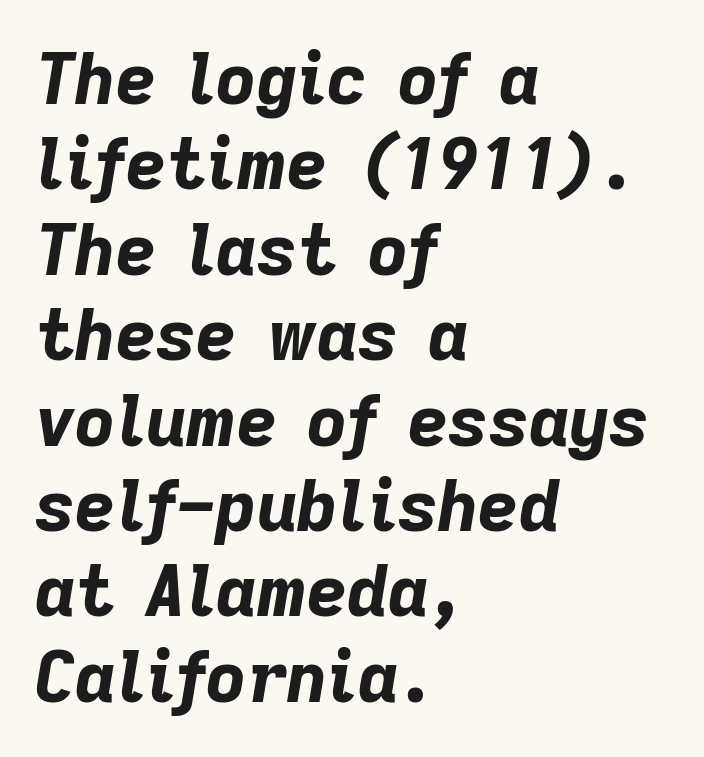
{"italic": "yes", "lean": "right", "slant_degrees": 9, "bold": "yes", "weight": "bold", "width": "normal", "stroke_contrast": "low", "x_height": "medium", "monospaced": "no", "underline": "no", "align": "left", "line_spacing_ratio": 1.22, "letter_spacing": "normal", "letter_spacing_em": 0.0, "glyph_px": 70}
